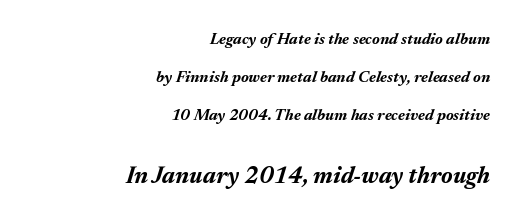
The image shows 24 px bold type, italic (leaning right); set right-aligned, loose line spacing (2.37x), normal letter spacing, not underlined; the second (bottom) block is 1.5x larger.
